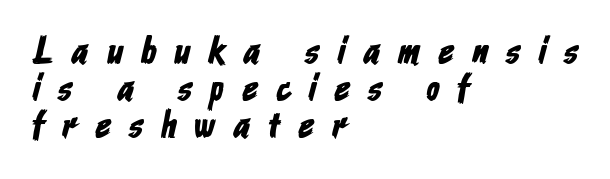
Is this a fixed-width face? No — the glyphs have proportional, varying widths. The letters carry no serifs — their stems end cleanly without finishing strokes. Every row of glyphs begins at an identical x-position on the left. In terms of leading, this rendering errs on the cramped side. Characters follow at a spacing far wider than the type designer built in. The glyphs are unaccompanied by any horizontal stroke below them.
